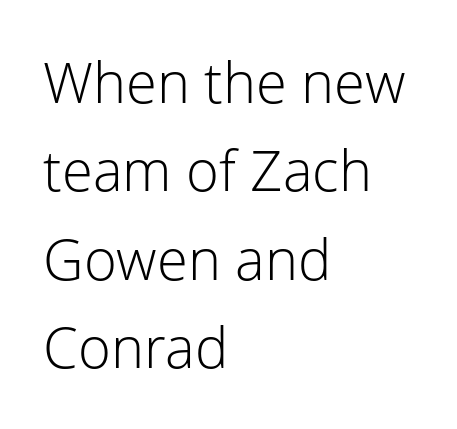
The image shows 56 px light sans-serif type, upright; set left-aligned, normal line spacing (1.58x), normal letter spacing, not underlined; low stroke contrast and a medium x-height.
